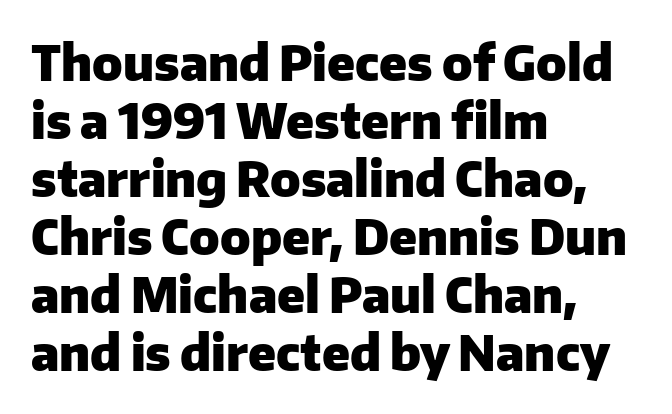
The rendering uses a bold face; every stroke is thick and dark. A classic flush-left, rag-right setting is used for this passage. Nope, not italic — everything's standing straight. Students, note that the glyphs here touch the page at normal intervals. These lines are rendered in a variable-pitch font. Descenders hang freely into open space.
